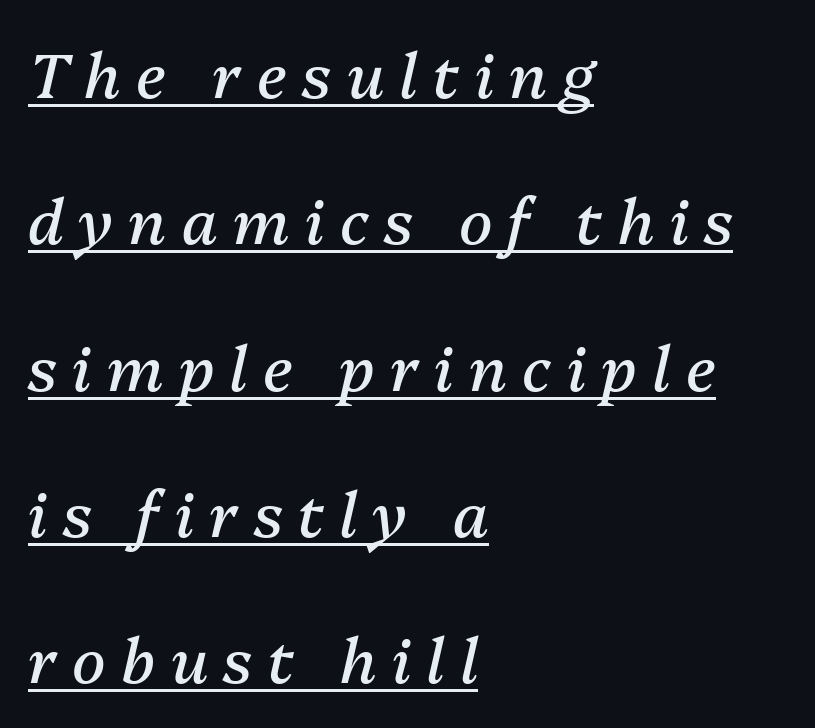
{"italic": "yes", "lean": "right", "slant_degrees": 13, "bold": "no", "weight": "regular", "width": "normal", "stroke_contrast": "medium", "x_height": "medium", "monospaced": "no", "underline": "yes", "align": "left", "line_spacing": "loose", "line_spacing_ratio": 2.36, "letter_spacing": "wide", "letter_spacing_em": 0.25, "glyph_px": 62}
